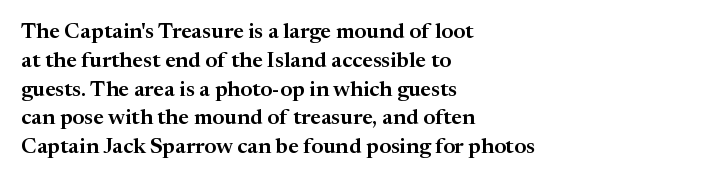
The image shows 22 px text type, upright; set left-aligned, normal line spacing (1.31x), normal letter spacing, not underlined.
